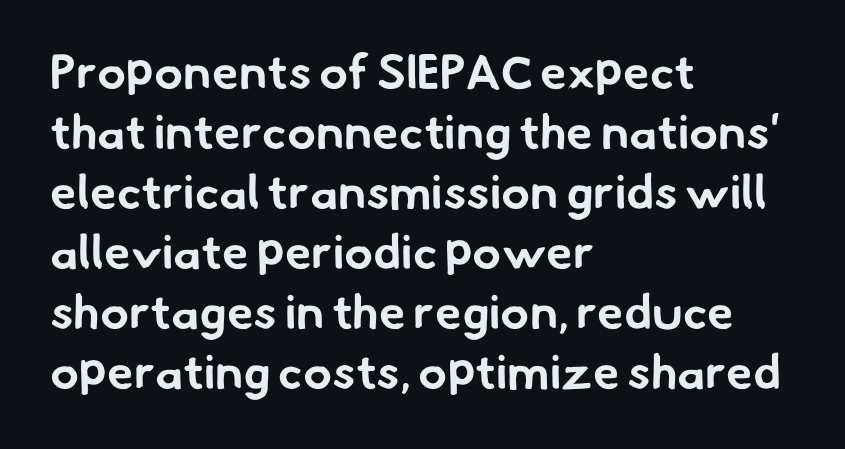
The letters advance in unequal steps, a hallmark of proportional type. Beneath every word, the page is bare. Casual observation: everything's shoved over to the left. Each word holds together tightly as a unit, with standard inter-letter gaps.
